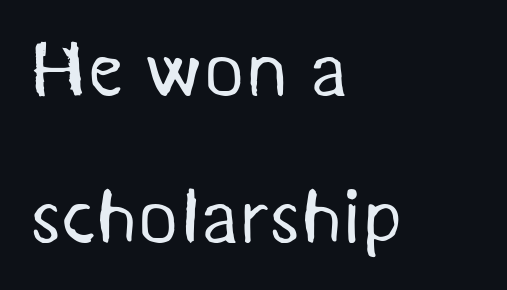
The image shows 78 px regular-weight sans-serif type; set left-aligned, line spacing 1.89x, normal letter spacing, not underlined; medium stroke contrast and a medium x-height.
